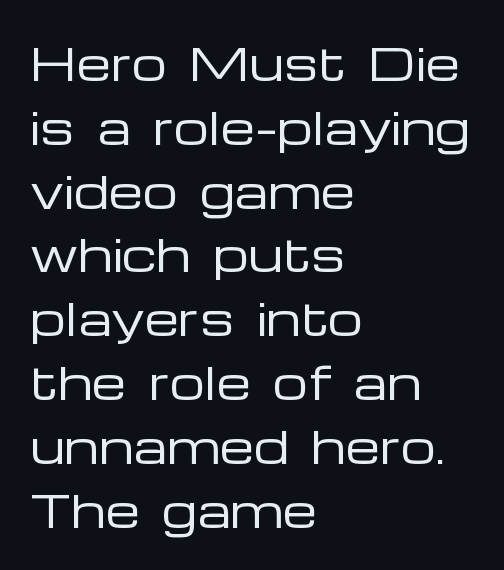
The image shows 44 px regular-weight, wide sans-serif type, upright; set left-aligned, normal line spacing (1.45x), normal letter spacing, not underlined; low stroke contrast and a medium x-height.
